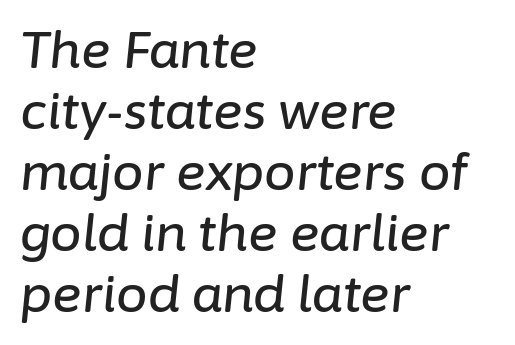
Standard letterfit; no display-style spreading of the glyphs. The string is rendered with underlining switched off. The font's italic variant was chosen for this text. Horizontal alignment here is leftward, the default for most running prose. A typesetter would call this proportional, since set widths differ per character.
